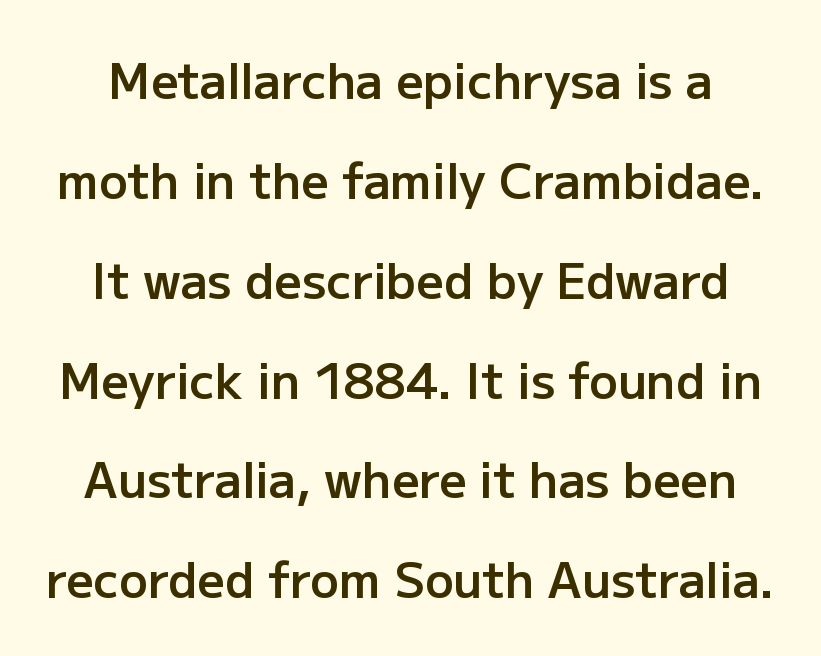
The image shows 48 px semibold sans-serif type, upright; set loose line spacing (2.08x), normal letter spacing, not underlined; low stroke contrast and a medium x-height.
